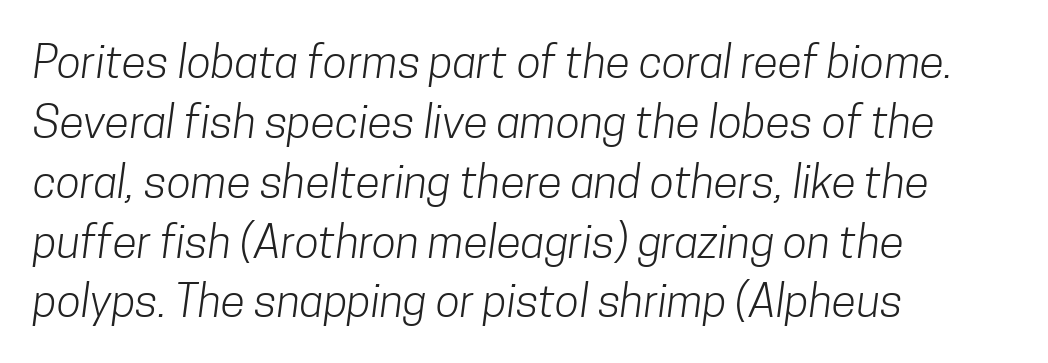
{"serif": "no", "bold": "no", "weight": "light", "width": "condensed", "stroke_contrast": "low", "x_height": "medium", "monospaced": "no", "underline": "no", "align": "left", "line_spacing": "normal", "line_spacing_ratio": 1.33, "letter_spacing": "normal", "letter_spacing_em": 0.0, "glyph_px": 45}
